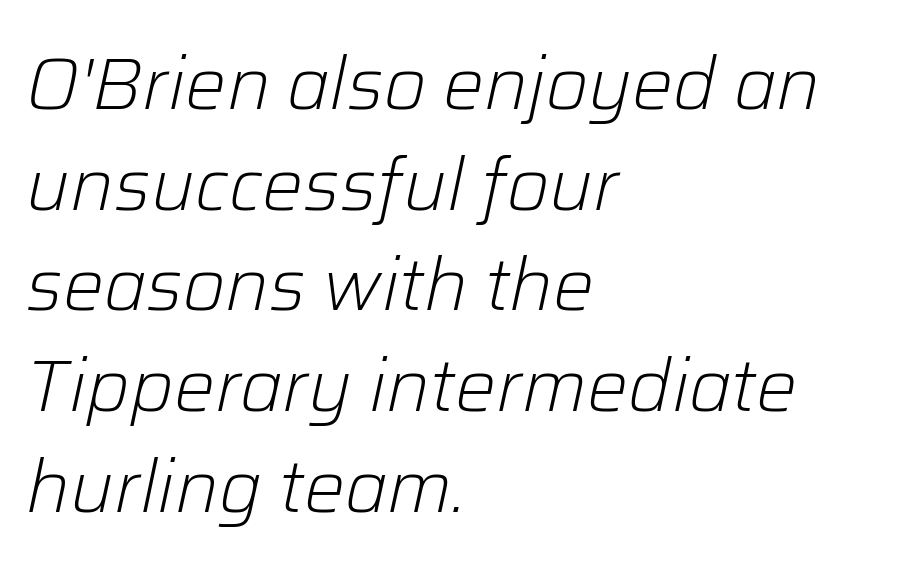
The image shows 73 px light type, italic (leaning right); set left-aligned, normal line spacing (1.38x), normal letter spacing, not underlined; low stroke contrast and a medium x-height.
